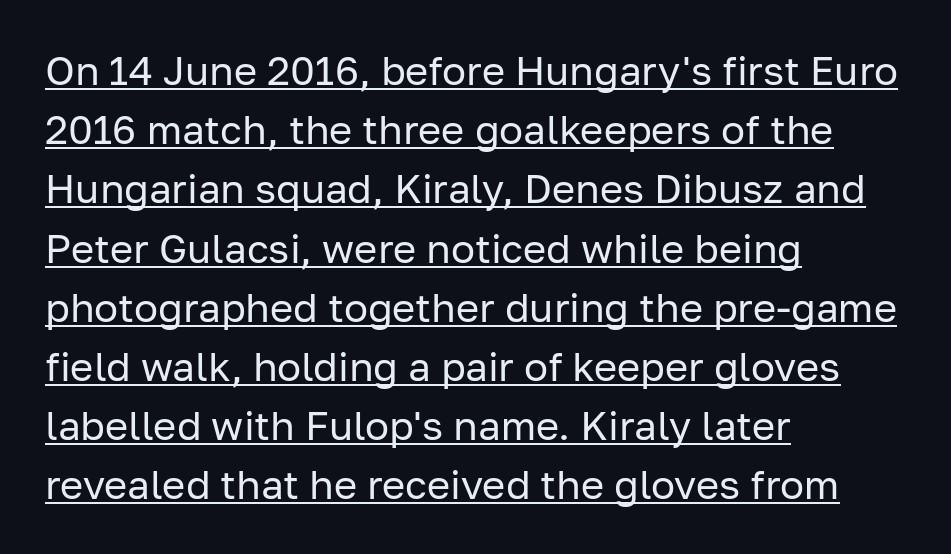
Here the designer chose a conventional face with non-uniform glyph widths. There is no visible air inserted between adjacent glyphs. Leftover space on each line is placed entirely after the last word. The letters stand upright; this is a roman face. Compared with a typical body face, this is equally light or lighter still.
